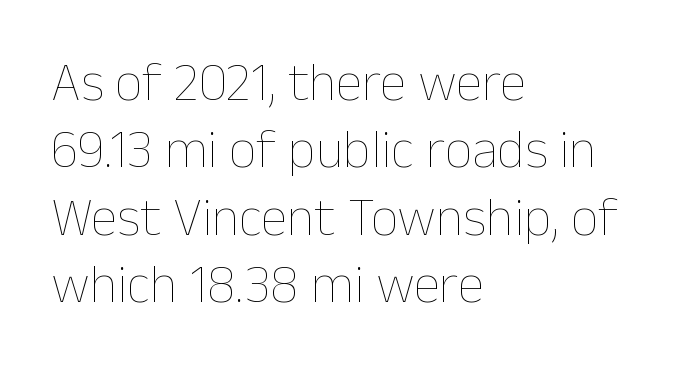
Decoration check: the copy has no underline. The rendering uses natural spacing where letterforms have individual widths. The compositor pushed each line to the left boundary. Characters remain perfectly vertical along every line.
